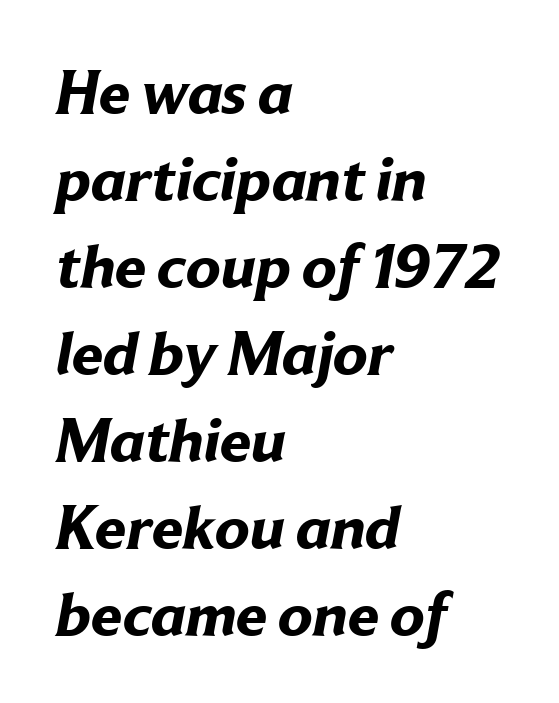
Q: Is the text bold? A: Yes.
Q: Is the typeface a serif or a sans-serif typeface? A: Sans-serif.
Q: Is the text underlined? A: No.
Q: How is the paragraph aligned? A: Left-aligned.
Q: Is the spacing between letters normal or unusually wide? A: Normal.
Q: Is the spacing between lines tight, normal or loose? A: Normal.
Q: Width (condensed, normal, or wide)? A: Normal.
Q: Stroke contrast? A: Low.
Q: x-height? A: Medium.
Q: Monospaced? A: No.
